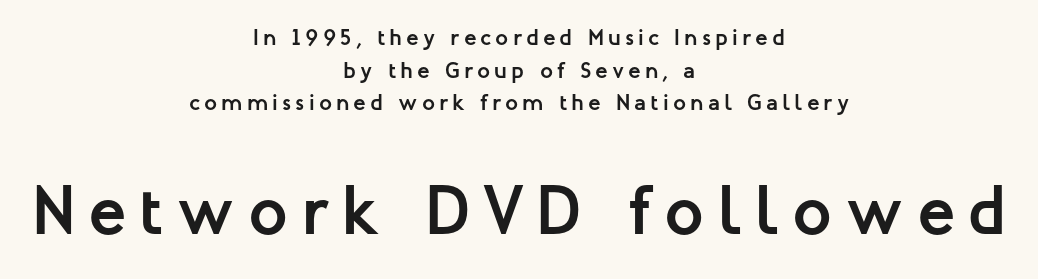
{"serif": "no", "italic": "no", "bold": "yes", "weight": "semibold", "width": "normal", "stroke_contrast": "low", "x_height": "medium", "monospaced": "no", "underline": "no", "align": "center", "line_spacing": "normal", "line_spacing_ratio": 1.42, "larger_block": "second", "size_ratio": 3.04, "glyph_px": 70}
